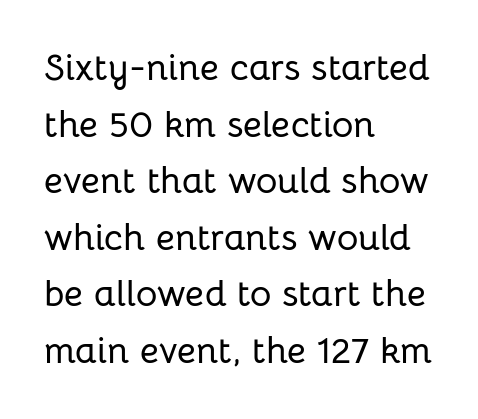
Q: Is the text italic (slanted)? A: No, it is upright.
Q: Is the typeface a serif or a sans-serif typeface? A: Sans-serif.
Q: Is the text underlined? A: No.
Q: How is the paragraph aligned? A: Left-aligned.
Q: Is the spacing between letters normal or unusually wide? A: Normal.
Q: Is the spacing between lines tight, normal or loose? A: Normal.
Q: Width (condensed, normal, or wide)? A: Normal.
Q: Stroke contrast? A: Low.
Q: x-height? A: Medium.
Q: Monospaced? A: No.
